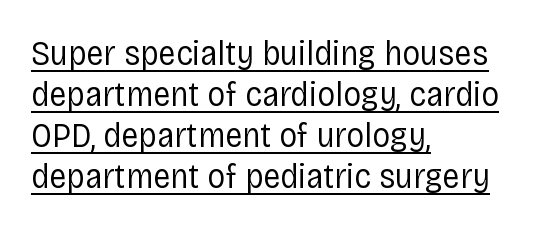
Q: Is the text bold? A: No.
Q: Is the text italic (slanted)? A: No, it is upright.
Q: Is the typeface a serif or a sans-serif typeface? A: Sans-serif.
Q: Is the text underlined? A: Yes.
Q: How is the paragraph aligned? A: Left-aligned.
Q: Is the spacing between letters normal or unusually wide? A: Normal.
Q: Is the spacing between lines tight, normal or loose? A: Tight.
Q: Width (condensed, normal, or wide)? A: Condensed.
Q: Stroke contrast? A: Low.
Q: x-height? A: Large.
Q: Monospaced? A: No.
